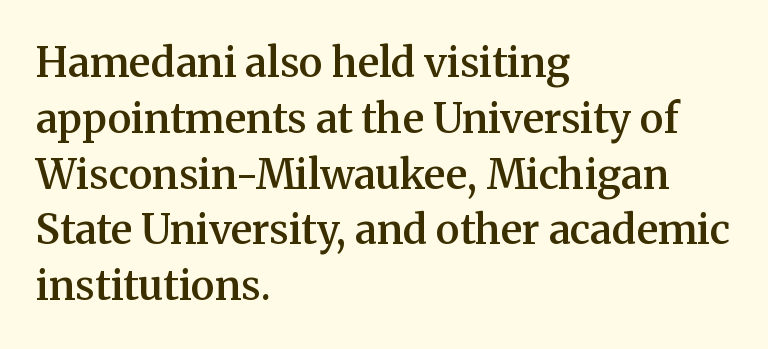
{"serif": "yes", "italic": "no", "bold": "semi", "weight": "semibold", "width": "normal", "stroke_contrast": "medium", "x_height": "medium", "monospaced": "no", "underline": "no", "align": "left", "line_spacing": "normal", "line_spacing_ratio": 1.36, "letter_spacing": "normal", "letter_spacing_em": 0.0, "glyph_px": 41}
